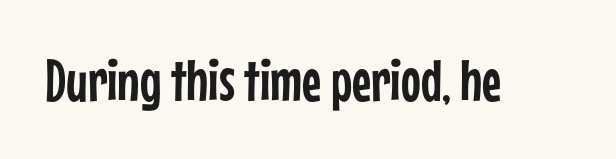
Q: Is the text italic (slanted)? A: No, it is upright.
Q: Is the typeface a serif or a sans-serif typeface? A: Sans-serif.
Q: Is the text underlined? A: No.
Q: Is the spacing between letters normal or unusually wide? A: Normal.
Q: Width (condensed, normal, or wide)? A: Condensed.
Q: Stroke contrast? A: Low.
Q: x-height? A: Medium.
Q: Monospaced? A: No.
